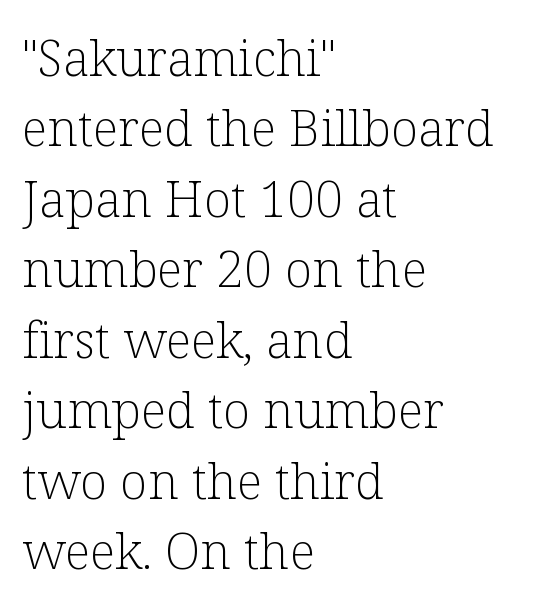
Baseline-to-baseline distance is the conventional proportion of letter height. Teacher's note: observe the even left margin — that is flush-left alignment. Font category for this specimen: serif. Underline: absent. The letters advance in unequal steps, a hallmark of proportional type.
